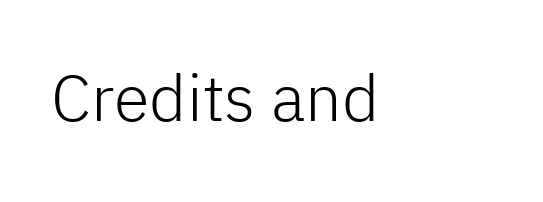
The zone under the glyphs is completely vacant. The ragged edge is on the right, which tells us the setting is flush left. Vertical stems look standard width or narrower in stroke. Note the varied advance widths — an 'i' is clearly narrower than an 'm'.
